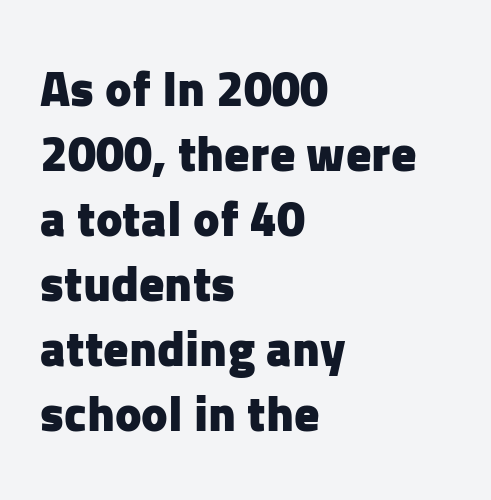
The image shows 50 px heavy sans-serif type, upright; set left-aligned, normal line spacing (1.3x), normal letter spacing, not underlined; low stroke contrast and a medium x-height.
